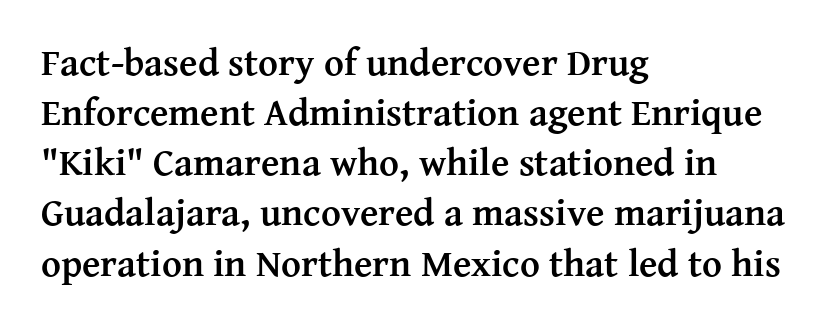
Q: Is the text bold? A: Yes.
Q: Is the text italic (slanted)? A: No, it is upright.
Q: Is the typeface a serif or a sans-serif typeface? A: Serif.
Q: Is the text underlined? A: No.
Q: How is the paragraph aligned? A: Left-aligned.
Q: Is the spacing between letters normal or unusually wide? A: Normal.
Q: Is the spacing between lines tight, normal or loose? A: Normal.
Q: Width (condensed, normal, or wide)? A: Normal.
Q: Stroke contrast? A: Medium.
Q: x-height? A: Medium.
Q: Monospaced? A: No.
